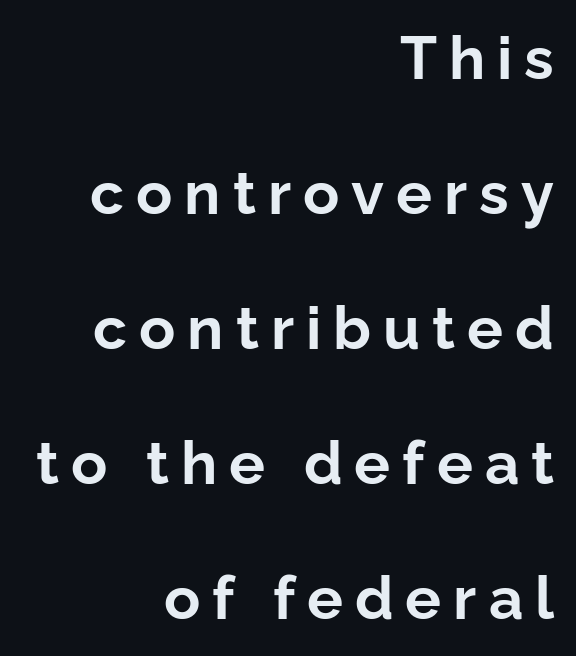
Q: Is the text bold? A: Yes.
Q: Is the text italic (slanted)? A: No, it is upright.
Q: Is the typeface a serif or a sans-serif typeface? A: Sans-serif.
Q: Is the text underlined? A: No.
Q: How is the paragraph aligned? A: Right-aligned.
Q: Is the spacing between letters normal or unusually wide? A: Unusually wide.
Q: Is the spacing between lines tight, normal or loose? A: Loose.
Q: Width (condensed, normal, or wide)? A: Normal.
Q: Stroke contrast? A: Low.
Q: x-height? A: Medium.
Q: Monospaced? A: No.
